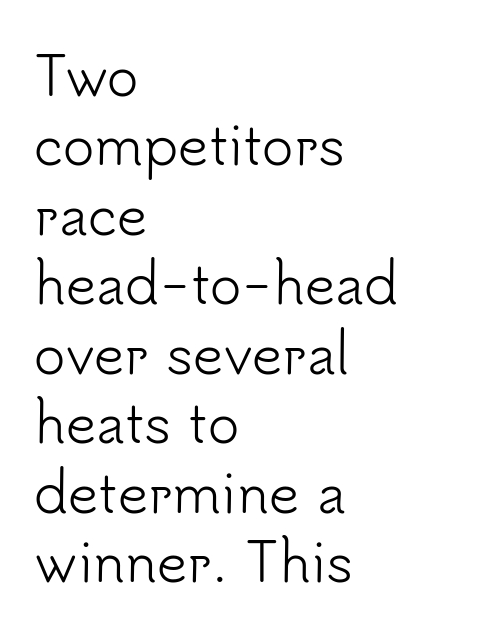
{"serif": "no", "italic": "no", "bold": "no", "weight": "light", "width": "normal", "stroke_contrast": "low", "x_height": "small", "monospaced": "no", "underline": "no", "align": "left", "line_spacing": "normal", "line_spacing_ratio": 1.31, "letter_spacing": "normal", "letter_spacing_em": 0.0, "glyph_px": 53}
